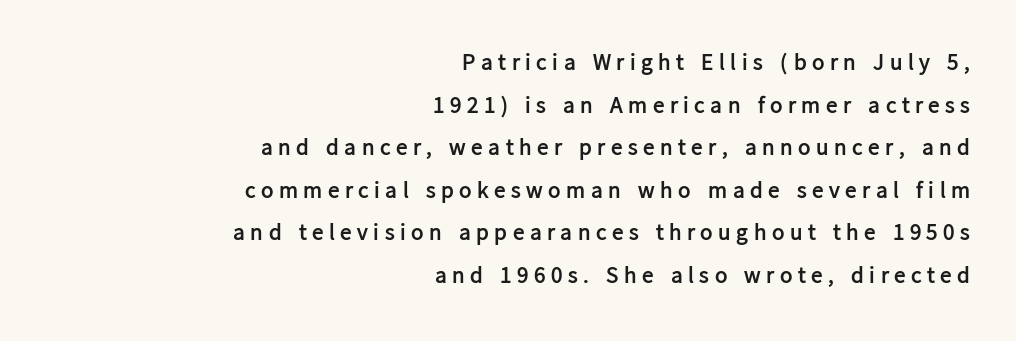
Underline: absent. Tracking here is generous; glyphs stand well apart from one another. A roman cut, with each character standing at attention. The letters are bold, with thick, heavy strokes. Horizontally, the lines are justified to the trailing edge only.
